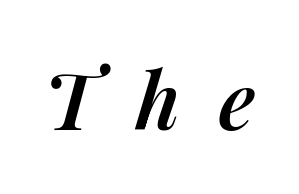
{"italic": "yes", "lean": "right", "slant_degrees": 14, "bold": "semi", "weight": "semibold", "width": "normal", "stroke_contrast": "medium", "x_height": "medium", "monospaced": "no", "underline": "no", "letter_spacing": "wide", "letter_spacing_em": 0.49, "glyph_px": 79}
